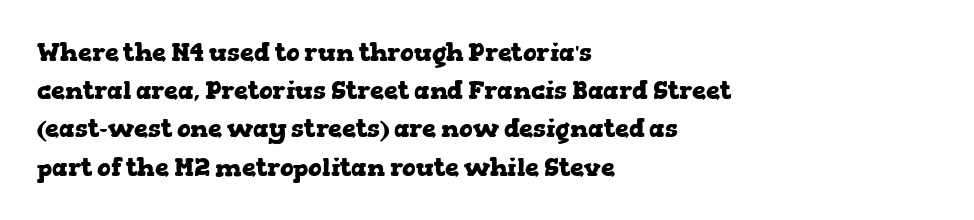
Lines of text with bare space underneath. Quick note: interline space is typical. The line texture is even and compact thanks to regular tracking. The letters stand straight up with perfectly vertical stems. I'd describe the lettering as bold — thick and assertive.
